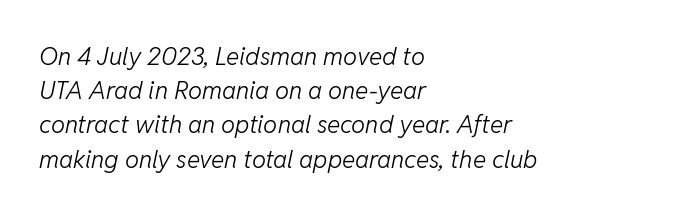
Q: Is the text bold? A: No.
Q: Is the text italic (slanted)? A: Yes, it leans right by about 11 degrees.
Q: Is the text underlined? A: No.
Q: How is the paragraph aligned? A: Left-aligned.
Q: Is the spacing between letters normal or unusually wide? A: Normal.
Q: Is the spacing between lines tight, normal or loose? A: Normal.
